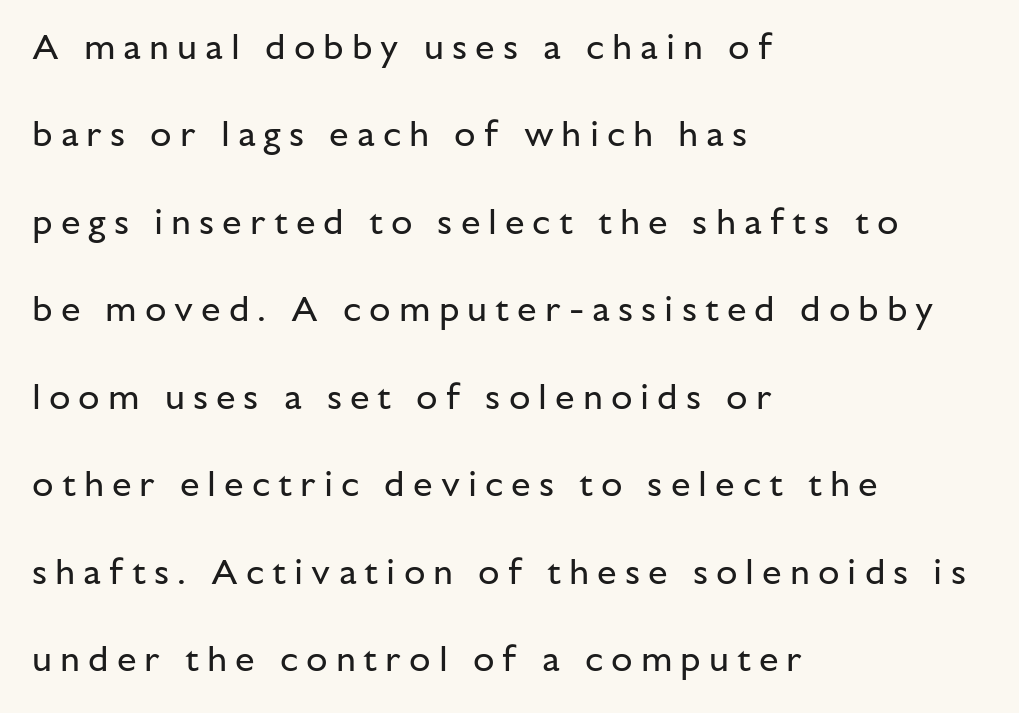
The image shows 35 px regular-weight sans-serif type, upright; set left-aligned, loose line spacing (2.5x), unusually wide letter spacing (+0.23 em), not underlined; low stroke contrast and a medium x-height.
